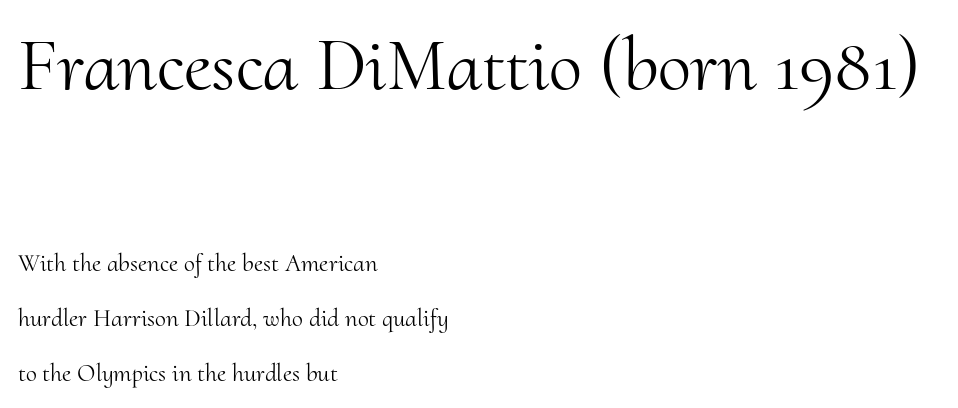
{"serif": "yes", "italic": "no", "bold": "no", "weight": "light", "width": "normal", "stroke_contrast": "medium", "x_height": "small", "monospaced": "no", "underline": "no", "align": "left", "line_spacing": "loose", "line_spacing_ratio": 2.21, "letter_spacing": "normal", "letter_spacing_em": 0.0, "larger_block": "first", "size_ratio": 3.04, "glyph_px": 76}
